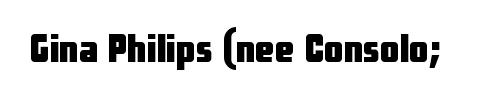
The image shows 39 px heavy, condensed sans-serif type, upright; set normal letter spacing, not underlined; low stroke contrast and a medium x-height.
